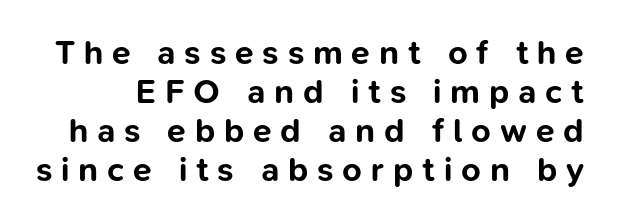
Q: Is the text bold? A: Yes.
Q: Is the text italic (slanted)? A: No, it is upright.
Q: Is the typeface a serif or a sans-serif typeface? A: Sans-serif.
Q: Is the text underlined? A: No.
Q: Is the spacing between letters normal or unusually wide? A: Unusually wide.
Q: Is the spacing between lines tight, normal or loose? A: Tight.
Q: Width (condensed, normal, or wide)? A: Normal.
Q: Stroke contrast? A: Low.
Q: x-height? A: Medium.
Q: Monospaced? A: No.
